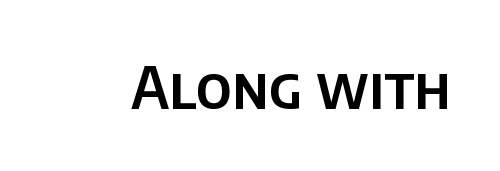
The image shows 58 px sans-serif type, upright; set normal letter spacing, not underlined; low stroke contrast and a large x-height.
